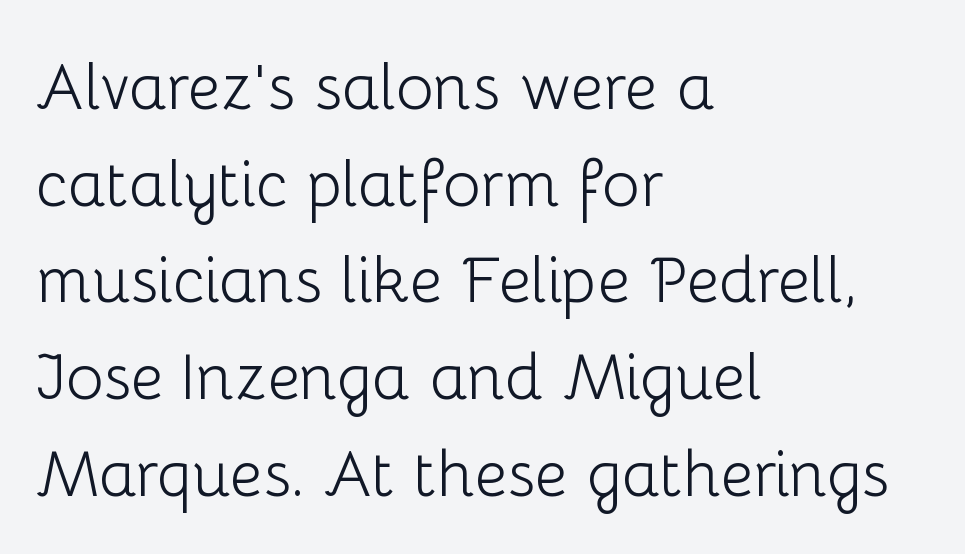
{"serif": "no", "italic": "no", "bold": "no", "weight": "light", "width": "normal", "stroke_contrast": "low", "x_height": "medium", "monospaced": "no", "underline": "no", "align": "left", "line_spacing": "normal", "line_spacing_ratio": 1.51, "letter_spacing": "normal", "letter_spacing_em": 0.0, "glyph_px": 64}
